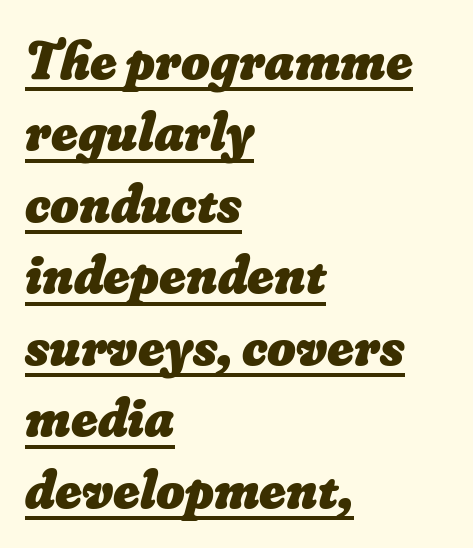
The paragraph shown leans on its left margin. Students, observe: this is what conventionally led text looks like. Tracking here is standard; glyphs follow each other at the usual distance. Summary of weight: heavy, a full bold.
